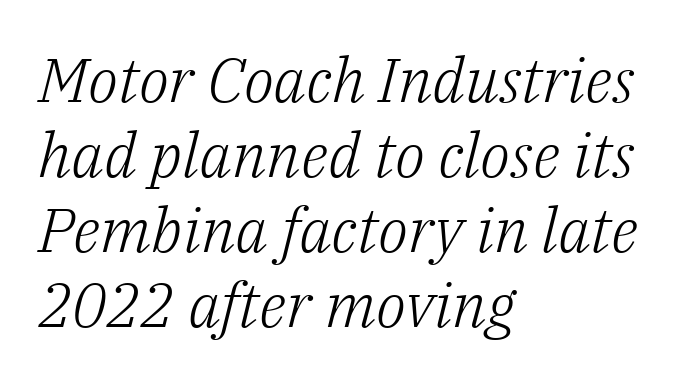
In CSS terms this would be text-align: left. Serifs: yes, visible at the terminals of the letterforms. Rule under the text: the space is simply empty. Weight: regular or lighter.
